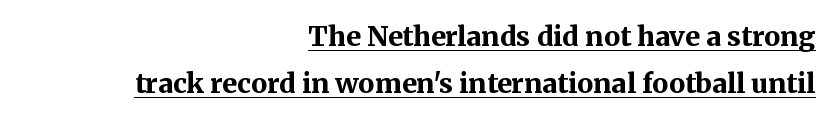
The image shows 27 px bold type, upright; set right-aligned, line spacing 1.75x, normal letter spacing, underlined.
